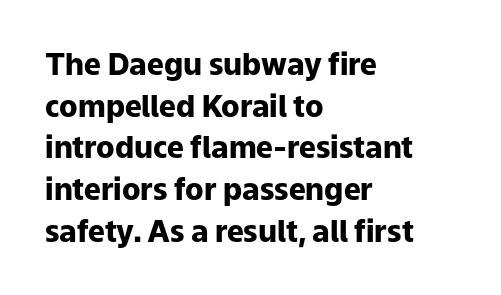
Typographically, this falls in the sans-serif category. Note the varied advance widths — an 'i' is clearly narrower than an 'm'. The setting favours the left margin, as ordinary paragraphs usually do. Glyph-to-glyph distance matches everyday printed text. The axis of the letterforms is exactly vertical. The passage shown is emphatically bold.
